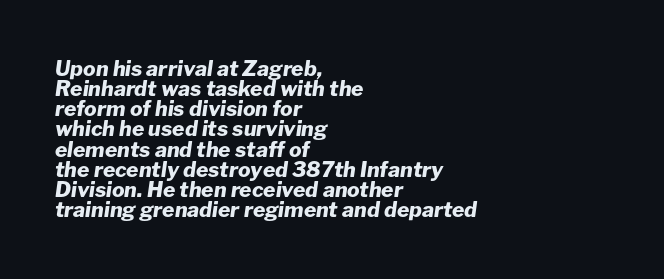
{"italic": "yes", "lean": "right", "slant_degrees": 8, "bold": "yes", "underline": "no", "align": "left", "line_spacing": "tight", "line_spacing_ratio": 0.96, "letter_spacing": "normal", "letter_spacing_em": 0.0, "glyph_px": 21}
